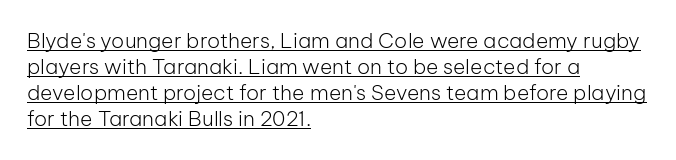
{"italic": "no", "bold": "no", "underline": "yes", "align": "left", "line_spacing_ratio": 1.24, "letter_spacing": "normal", "letter_spacing_em": 0.0, "glyph_px": 21}
